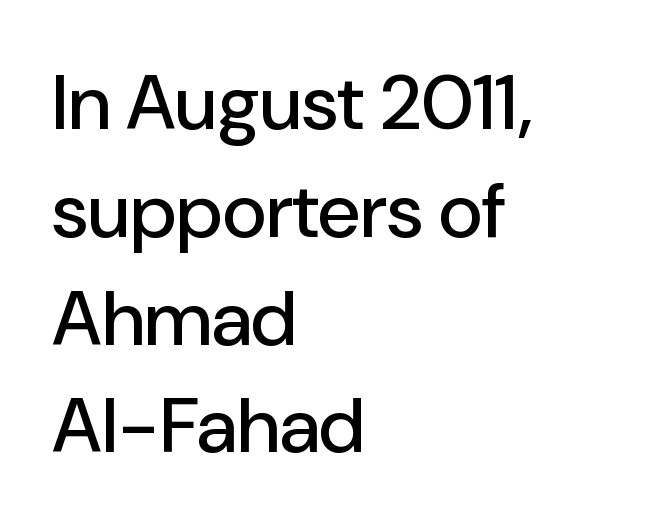
The space between consecutive lines is moderate. The passage shown is not underscored anywhere. The face used here is a sans, in the tradition of grotesques and geometrics. Observe the ordinary spacing: letters are neighbours, not strangers. The lettering stays uniformly vertical, giving the passage a roman look.
